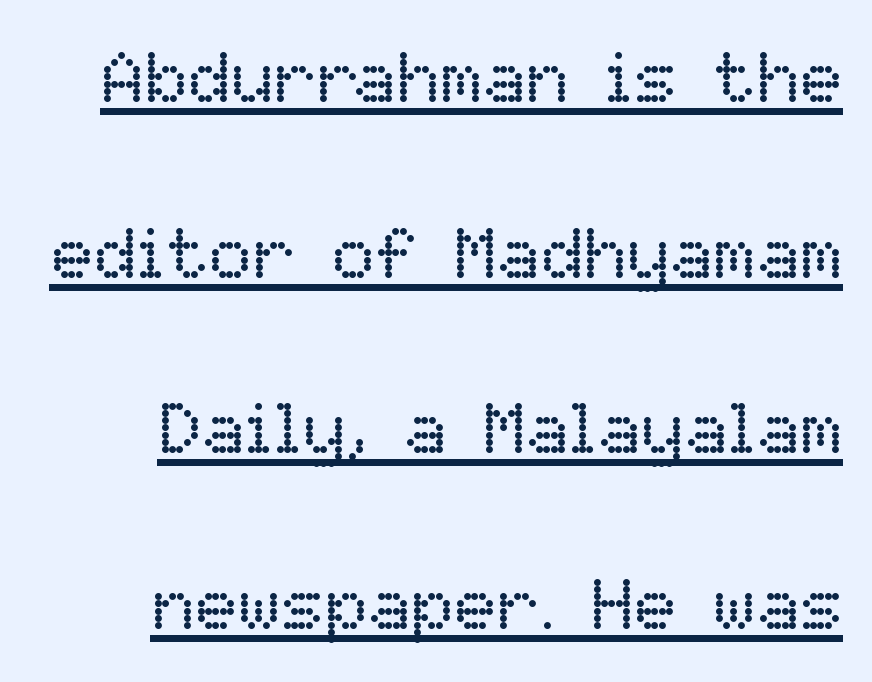
Default kerning and tracking; the words read as compact shapes. The font is comparable to plain body text, perhaps lighter. Does a line run under the words? Yes, clearly. Here the designer chose a conventional face with non-uniform glyph widths. Unlike italic type, these characters show no tilt at all.
